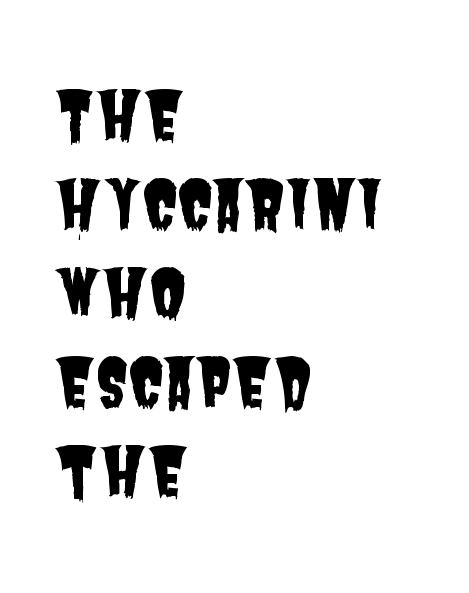
Q: Is the typeface a serif or a sans-serif typeface? A: Sans-serif.
Q: Is the text underlined? A: No.
Q: How is the paragraph aligned? A: Left-aligned.
Q: Is the spacing between letters normal or unusually wide? A: Normal.
Q: Is the spacing between lines tight, normal or loose? A: Normal.
Q: Width (condensed, normal, or wide)? A: Condensed.
Q: Stroke contrast? A: Low.
Q: x-height? A: Large.
Q: Monospaced? A: No.
